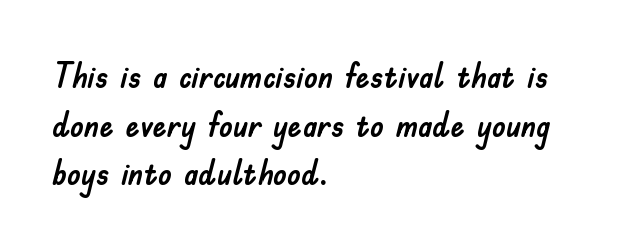
{"serif": "no", "width": "normal", "stroke_contrast": "low", "x_height": "small", "monospaced": "no", "underline": "no", "align": "left", "line_spacing": "normal", "line_spacing_ratio": 1.39, "letter_spacing": "normal", "letter_spacing_em": 0.0, "glyph_px": 35}
